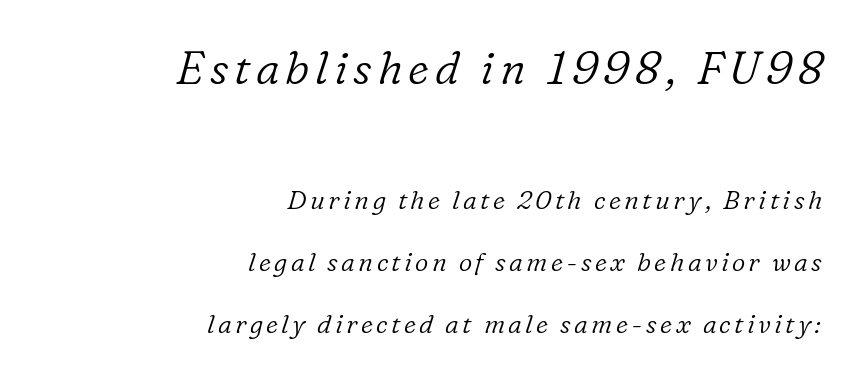
{"serif": "yes", "italic": "yes", "lean": "right", "slant_degrees": 16, "bold": "no", "weight": "light", "width": "normal", "stroke_contrast": "low", "x_height": "medium", "monospaced": "no", "underline": "no", "align": "right", "line_spacing": "loose", "line_spacing_ratio": 2.39, "larger_block": "first", "size_ratio": 1.73, "glyph_px": 45}
